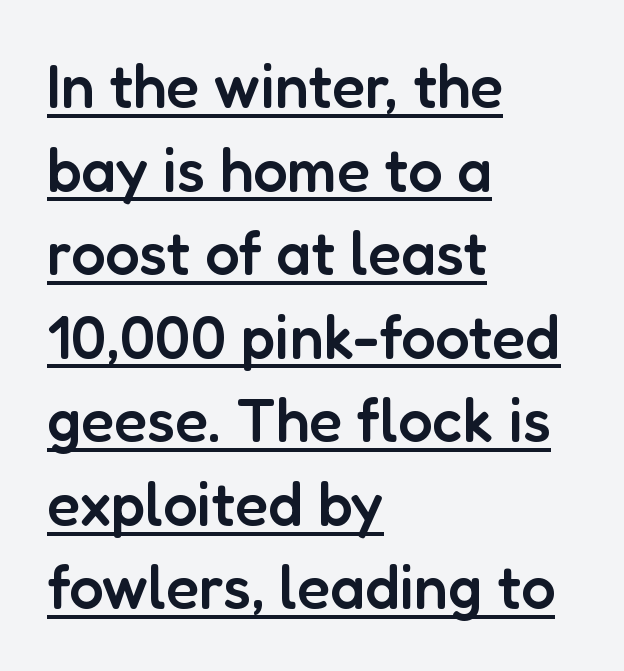
The lines in this sample share a left origin and differ only in where they stop. Nope, no serifs anywhere on these letters. Evenly set lines give the paragraph a standard silhouette. What weight is shown? A semibold, between regular and bold. You could not count columns in this text — the font is proportionally spaced. A typographer would call this underscored text.
